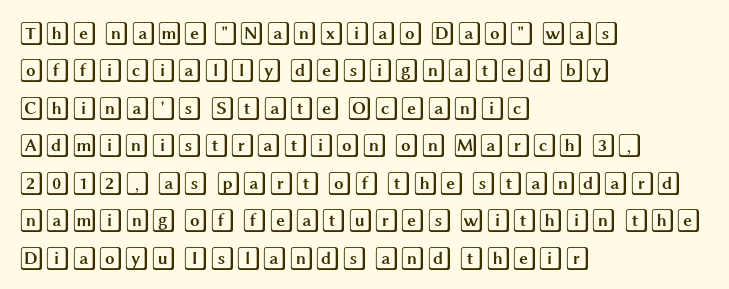
Quick note: interline space is typical. Ordinary non-slanted type is in use. The glyphs are unaccompanied by any horizontal stroke below them. The setting favours the left margin, as ordinary paragraphs usually do.
